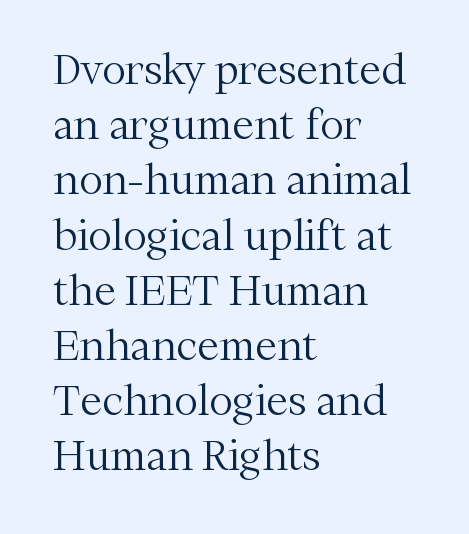
Alignment: flush left. To sum up the face: it has serifs. This rendering features lettering with no underline. The font's upright variant was chosen for this text. Note the varied advance widths — an 'i' is clearly narrower than an 'm'. A normal amount of white space separates one row of letters from the next.
